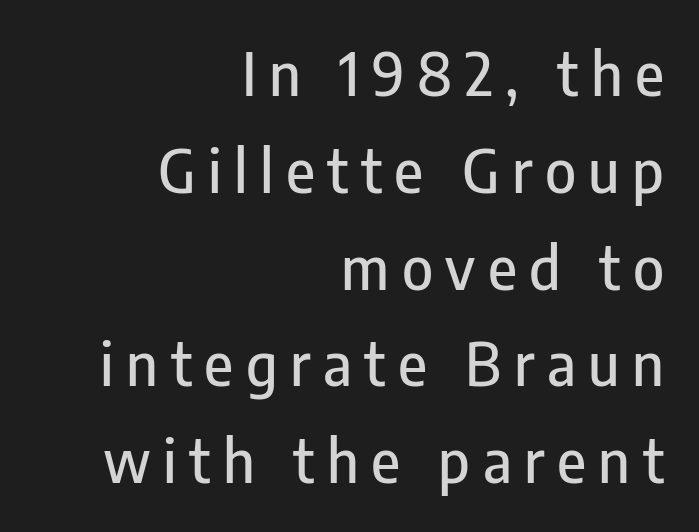
The image shows 59 px condensed sans-serif type, upright; set right-aligned, normal line spacing (1.64x), unusually wide letter spacing (+0.21 em), not underlined; low stroke contrast and a medium x-height.
